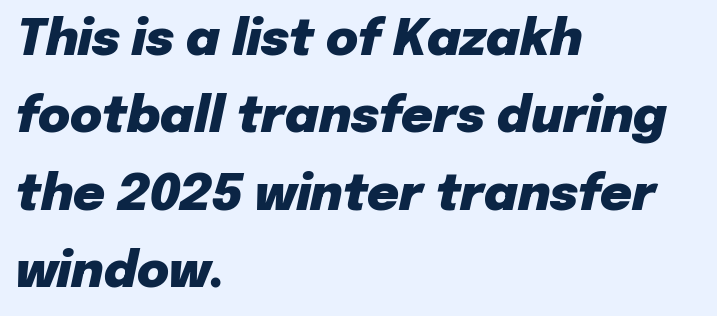
Normally led — the rows are evenly, conventionally spaced. Plain, unruled lines of type. Set as a true bold cut, around the 700 mark. A student would call this left alignment; a typographer would say flush left, rag right. The rendering uses natural spacing where letterforms have individual widths. The rendering keeps characters at their native spacing.
